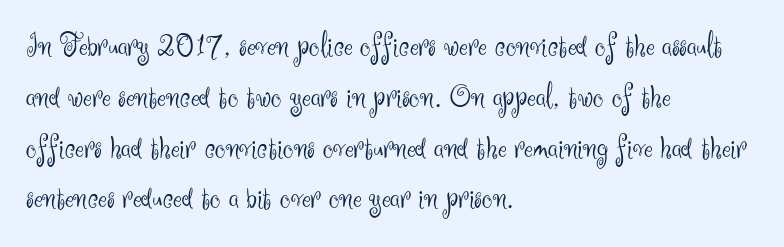
Each word holds together tightly as a unit, with standard inter-letter gaps. The lettering stays uniformly vertical, giving the passage a roman look. You can tell from the bare stems that sans-serif type was used. Descenders hang freely into open space. Proportional: the letters do not fall into vertical columns. Successive baselines arrive at the customary interval.
